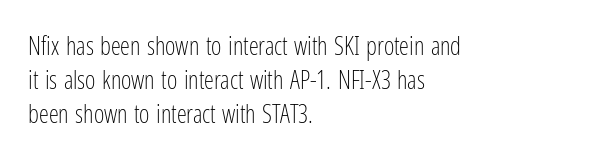
A normal amount of white space separates one row of letters from the next. Honestly, the letter spacing is just normal — you wouldn't notice it. The font's upright variant was chosen for this text. Is this a heavy cut? Hardly; it is regular or lighter. Caption: multi-line text, flush left, ragged right.
